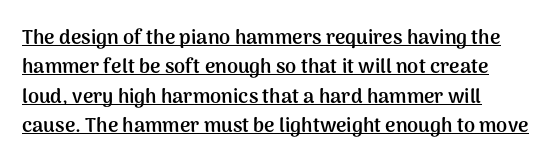
Q: Is the text bold? A: Yes.
Q: Is the text italic (slanted)? A: No, it is upright.
Q: Is the text underlined? A: Yes.
Q: How is the paragraph aligned? A: Left-aligned.
Q: Is the spacing between letters normal or unusually wide? A: Normal.
Q: Is the spacing between lines tight, normal or loose? A: Normal.
